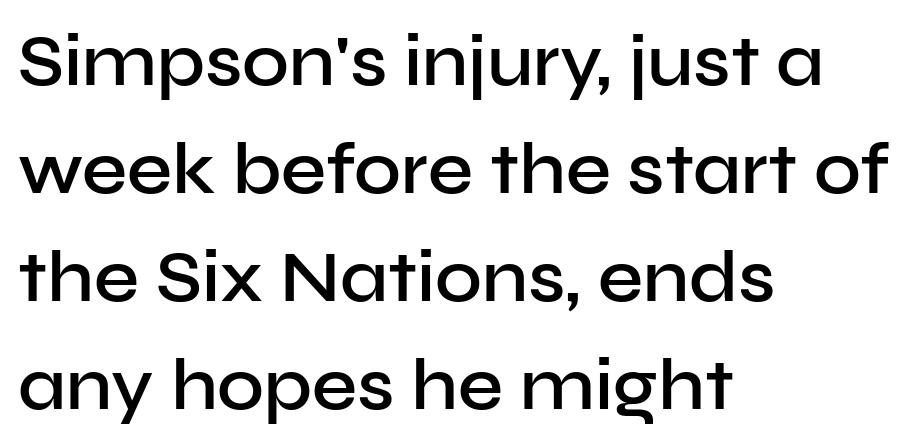
Does the weight exceed regular? Yes, but only to semibold. All the whitespace from short lines collects on the right. Is the letter spacing exaggerated? No — it looks like the ordinary default. The rendering uses a moderate line-height, typical for paragraphs. Nope, not italic — everything's standing straight.
